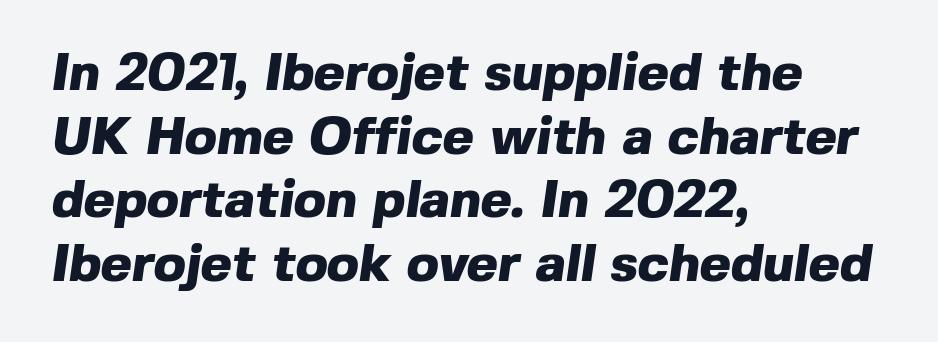
Q: Is the text bold? A: Yes.
Q: Is the typeface a serif or a sans-serif typeface? A: Sans-serif.
Q: Is the text underlined? A: No.
Q: How is the paragraph aligned? A: Left-aligned.
Q: Is the spacing between letters normal or unusually wide? A: Normal.
Q: Width (condensed, normal, or wide)? A: Normal.
Q: x-height? A: Medium.
Q: Monospaced? A: No.
